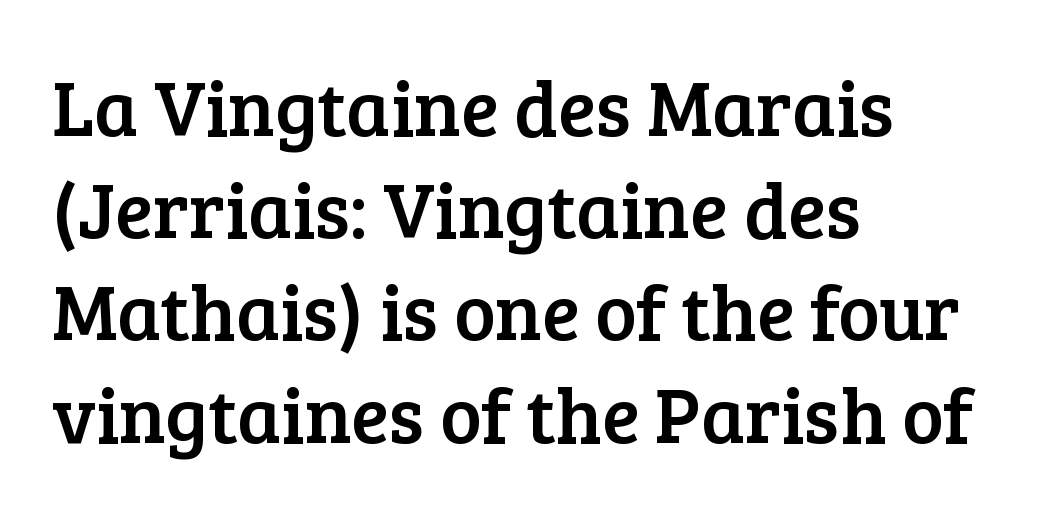
The image shows 78 px serif type, upright; set left-aligned, normal line spacing (1.31x), normal letter spacing, not underlined; low stroke contrast and a medium x-height.
